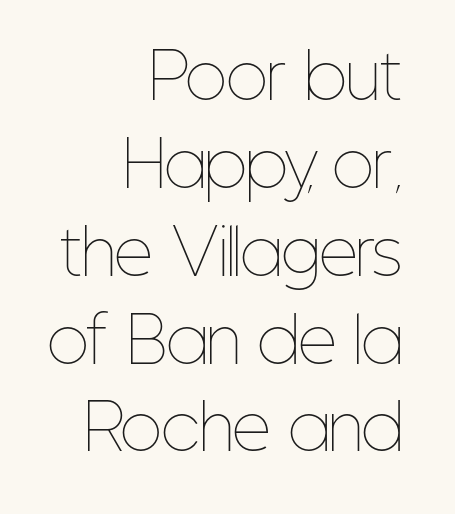
{"italic": "no", "bold": "no", "weight": "thin", "width": "condensed", "stroke_contrast": "low", "x_height": "medium", "monospaced": "no", "underline": "no", "align": "right", "line_spacing": "normal", "line_spacing_ratio": 1.44, "letter_spacing": "normal", "letter_spacing_em": 0.0, "glyph_px": 61}
